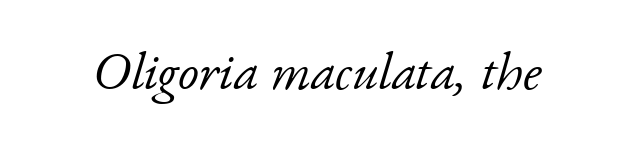
Q: Is the text bold? A: No.
Q: Is the text italic (slanted)? A: Yes, it leans right by about 17 degrees.
Q: Is the typeface a serif or a sans-serif typeface? A: Serif.
Q: Is the text underlined? A: No.
Q: Is the spacing between letters normal or unusually wide? A: Normal.
Q: Width (condensed, normal, or wide)? A: Normal.
Q: Stroke contrast? A: Low.
Q: x-height? A: Small.
Q: Monospaced? A: No.
